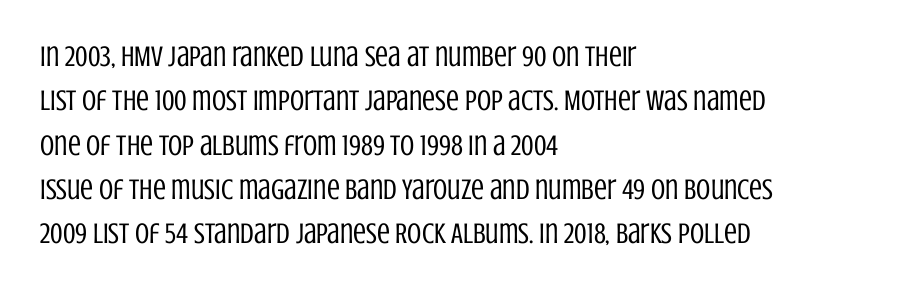
Q: Is the text bold? A: No.
Q: Is the text italic (slanted)? A: No, it is upright.
Q: Is the typeface a serif or a sans-serif typeface? A: Sans-serif.
Q: Is the text underlined? A: No.
Q: How is the paragraph aligned? A: Left-aligned.
Q: Is the spacing between letters normal or unusually wide? A: Normal.
Q: Is the spacing between lines tight, normal or loose? A: Normal.
Q: Width (condensed, normal, or wide)? A: Condensed.
Q: Stroke contrast? A: Low.
Q: x-height? A: Large.
Q: Monospaced? A: No.
